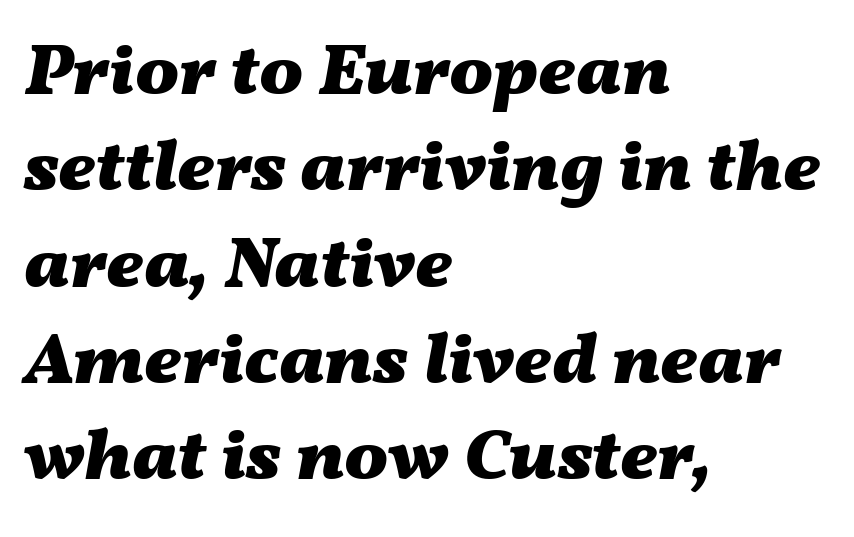
The image shows 73 px heavy, wide type, italic (leaning right); set left-aligned, normal line spacing (1.32x), normal letter spacing, not underlined; medium stroke contrast and a medium x-height.
